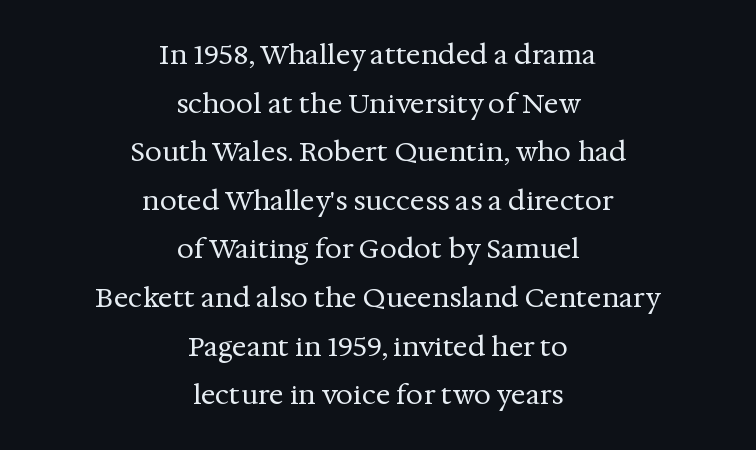
Is there any slant? The stems are plumb. Plain, unruled lines of type. Line starts and ends both wander, symmetrically. This sample uses plain, unmodified letter spacing.
